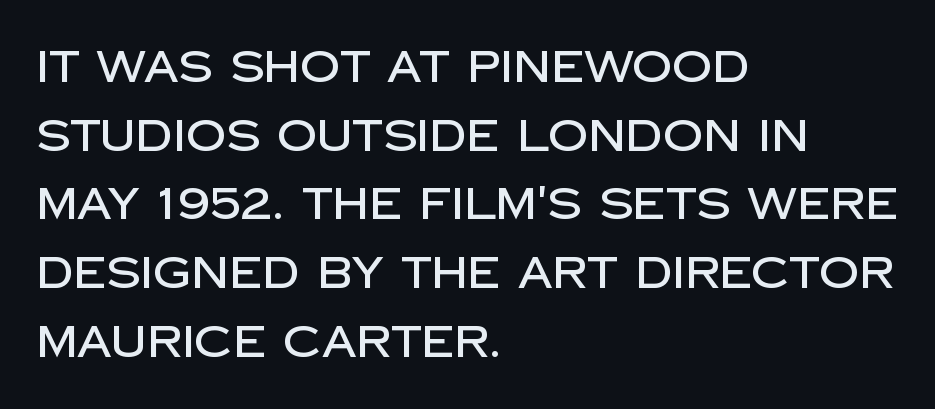
The space directly below the letters is spotless. A student would call this left alignment; a typographer would say flush left, rag right. Posture: vertical. One glance says typical: line gaps are just what's usual. The letters advance in unequal steps, a hallmark of proportional type.
